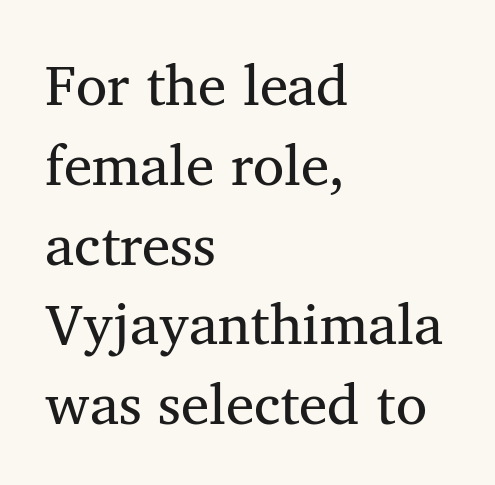
Q: Is the text bold? A: No.
Q: Is the typeface a serif or a sans-serif typeface? A: Serif.
Q: Is the text underlined? A: No.
Q: How is the paragraph aligned? A: Left-aligned.
Q: Is the spacing between letters normal or unusually wide? A: Normal.
Q: Is the spacing between lines tight, normal or loose? A: Normal.
Q: Width (condensed, normal, or wide)? A: Normal.
Q: Stroke contrast? A: Medium.
Q: x-height? A: Medium.
Q: Monospaced? A: No.
